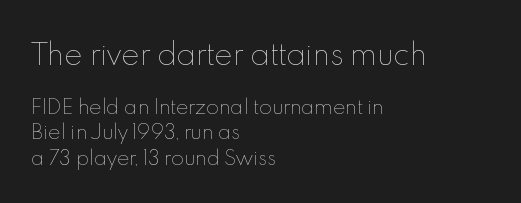
{"italic": "no", "bold": "no", "weight": "thin", "width": "normal", "x_height": "small", "monospaced": "no", "underline": "no", "align": "left", "line_spacing": "normal", "line_spacing_ratio": 1.34, "letter_spacing": "normal", "letter_spacing_em": 0.0, "larger_block": "first", "size_ratio": 1.47, "glyph_px": 28}
